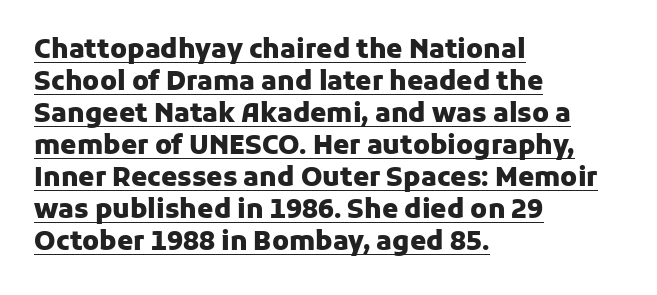
The image shows 26 px bold type, upright; set left-aligned, line spacing 1.23x, normal letter spacing, underlined.
